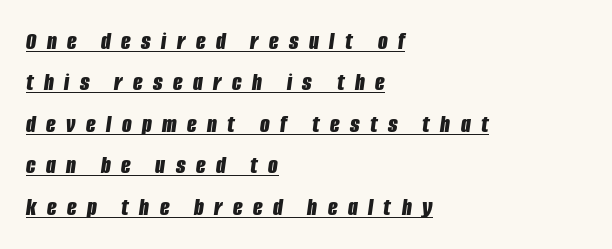
The image shows 25 px bold type, italic (leaning right); set left-aligned, normal line spacing (1.66x), unusually wide letter spacing (+0.42 em), underlined.
